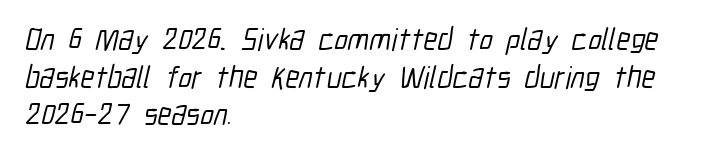
Q: Is the typeface a serif or a sans-serif typeface? A: Sans-serif.
Q: Is the text underlined? A: No.
Q: How is the paragraph aligned? A: Left-aligned.
Q: Is the spacing between letters normal or unusually wide? A: Normal.
Q: Width (condensed, normal, or wide)? A: Condensed.
Q: Stroke contrast? A: Low.
Q: x-height? A: Medium.
Q: Monospaced? A: No.
